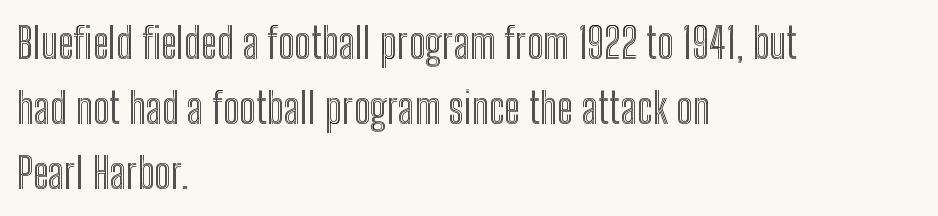
{"italic": "no", "width": "condensed", "x_height": "medium", "monospaced": "no", "underline": "no", "align": "left", "line_spacing": "normal", "line_spacing_ratio": 1.55, "letter_spacing": "normal", "letter_spacing_em": 0.0, "glyph_px": 42}
